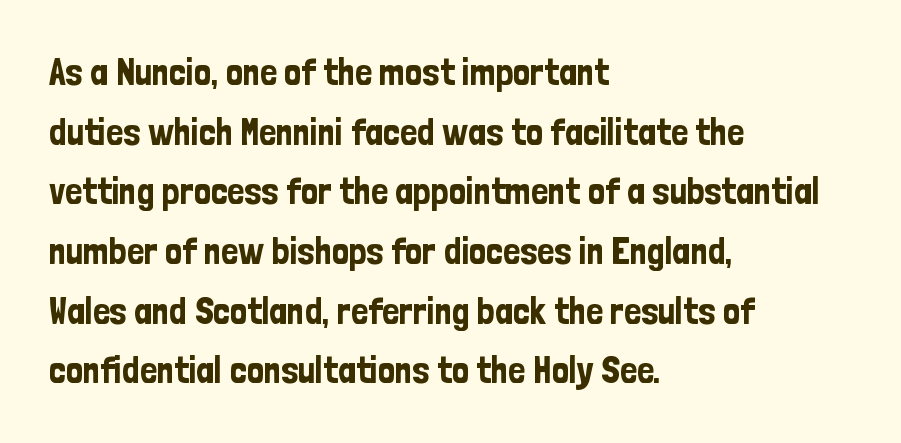
Q: Is the text italic (slanted)? A: No, it is upright.
Q: Is the typeface a serif or a sans-serif typeface? A: Sans-serif.
Q: Is the text underlined? A: No.
Q: How is the paragraph aligned? A: Left-aligned.
Q: Is the spacing between letters normal or unusually wide? A: Normal.
Q: Is the spacing between lines tight, normal or loose? A: Normal.
Q: Width (condensed, normal, or wide)? A: Condensed.
Q: Stroke contrast? A: Low.
Q: x-height? A: Medium.
Q: Monospaced? A: No.
